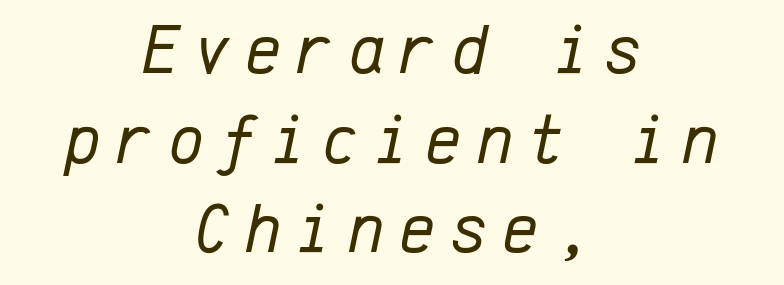
Tracking here is generous; glyphs stand well apart from one another. The strokes are not fattened; the text isn't bold. You could count columns in this text — the font is strictly monospaced. Which margin do the lines hug? Neither — every line sits in the middle. A typesetter would call this leading conventional body-copy spacing. Letters rest on an invisible, unmarked baseline.
